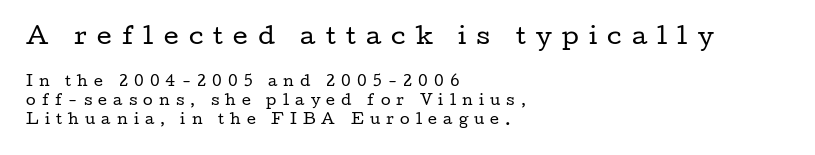
Every row of glyphs begins at an identical x-position on the left. These two chunks differ in scale, with the top chunk taking the larger measure. In terms of letterspacing, this is a distinctly airy, spread setting. Do the letters lean? They stand straight. No word sits above an underline.
